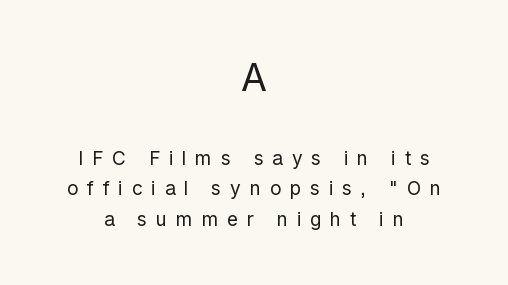
The image shows 38 px regular-weight sans-serif type, upright; set centered, normal line spacing (1.61x), unusually wide letter spacing (+0.46 em), not underlined; the first (top) block is 2.0x larger; low stroke contrast and a medium x-height.
